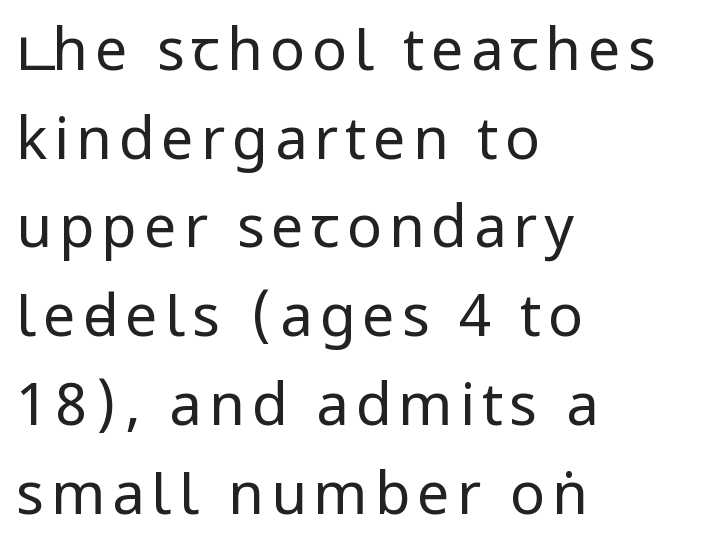
Q: Is the text bold? A: No.
Q: Is the text italic (slanted)? A: No, it is upright.
Q: Is the typeface a serif or a sans-serif typeface? A: Sans-serif.
Q: Is the text underlined? A: No.
Q: How is the paragraph aligned? A: Left-aligned.
Q: Is the spacing between lines tight, normal or loose? A: Normal.
Q: Width (condensed, normal, or wide)? A: Condensed.
Q: Stroke contrast? A: Low.
Q: x-height? A: Large.
Q: Monospaced? A: No.
